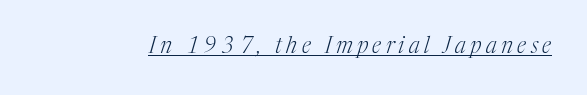
Honestly, the underline is the first thing you notice here. Emphasis-style slanted type is in use. Unbolded letterforms with no extra heft. Glyph-to-glyph distance is far greater than everyday printed text.
